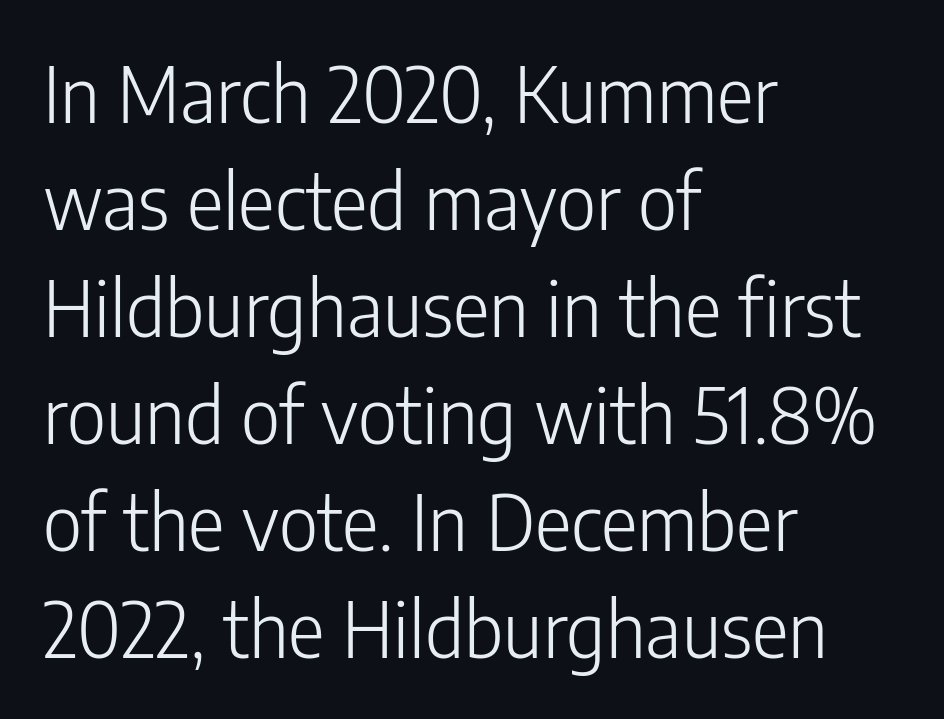
{"serif": "no", "italic": "no", "bold": "no", "weight": "light", "width": "condensed", "stroke_contrast": "low", "x_height": "medium", "monospaced": "no", "underline": "no", "align": "left", "line_spacing": "normal", "line_spacing_ratio": 1.39, "letter_spacing": "normal", "letter_spacing_em": 0.0, "glyph_px": 77}
